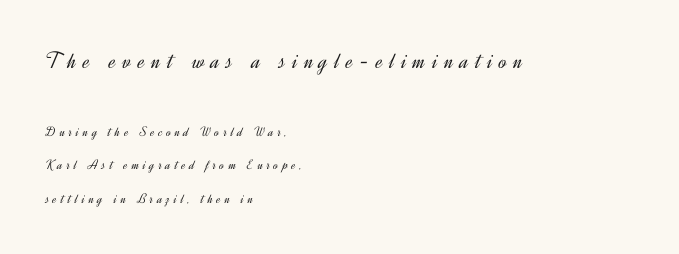
{"bold": "no", "underline": "no", "align": "left", "line_spacing": "loose", "line_spacing_ratio": 2.4, "letter_spacing": "wide", "letter_spacing_em": 0.28, "larger_block": "first", "size_ratio": 1.71, "glyph_px": 24}
